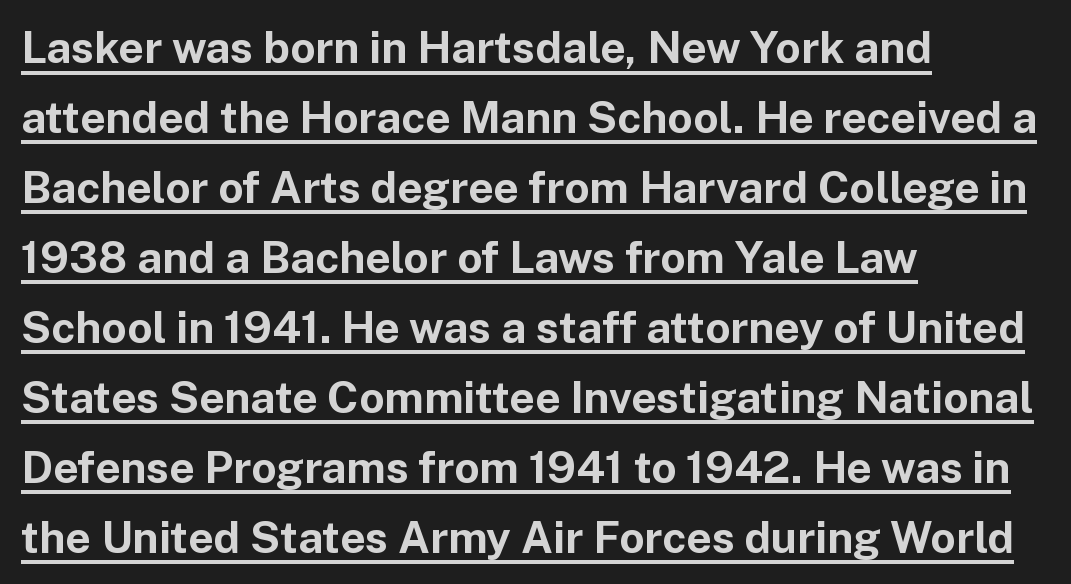
Q: Is the text bold? A: Yes.
Q: Is the text italic (slanted)? A: No, it is upright.
Q: Is the typeface a serif or a sans-serif typeface? A: Sans-serif.
Q: Is the text underlined? A: Yes.
Q: How is the paragraph aligned? A: Left-aligned.
Q: Is the spacing between letters normal or unusually wide? A: Normal.
Q: Is the spacing between lines tight, normal or loose? A: Normal.
Q: Width (condensed, normal, or wide)? A: Normal.
Q: Stroke contrast? A: Low.
Q: x-height? A: Medium.
Q: Monospaced? A: No.
